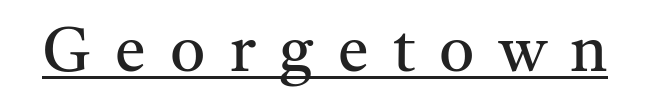
The image shows 62 px regular-weight serif type, upright; set unusually wide letter spacing (+0.39 em), underlined; medium stroke contrast and a medium x-height.
